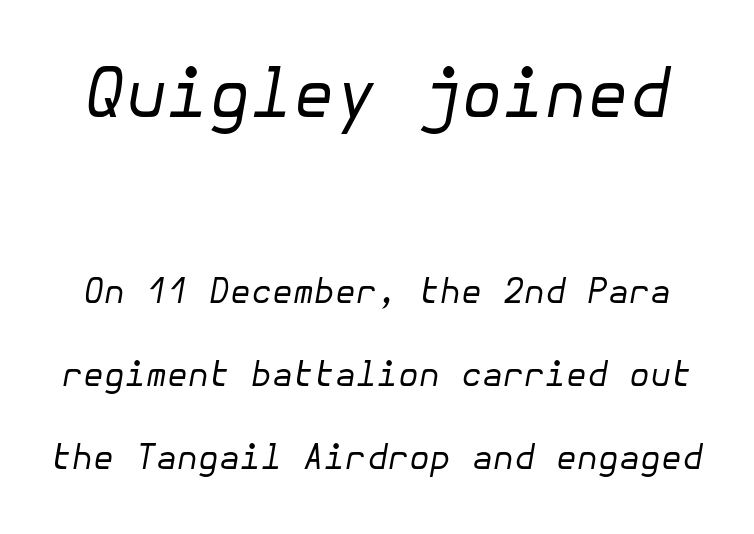
Each stroke keeps to a modest, everyday thickness or less. Reading down the column, the eye jumps a long way to each next line. This sample uses an oblique cut, with every glyph tilted off the vertical. Decoration check: the copy has no underline.
